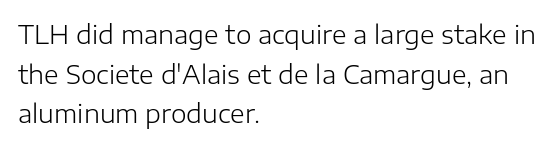
No italicization has been applied; the sample stays upright. Which margin do the lines hug? The left one — the right edge is uneven. Interline gaps are of average width in this sample. Descender tails drop into unmarked territory.
